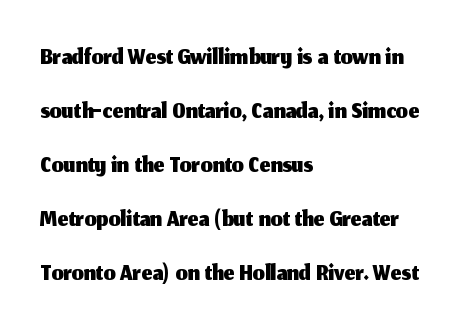
The line-height multiplier appears to be the usual default. Short note: letters normally spaced. The text was rendered using a sans face with plain stroke endings. Do the characters align in a grid? No, the font is proportional. The string is rendered with underlining switched off. The paragraph shown leans on its left margin.
